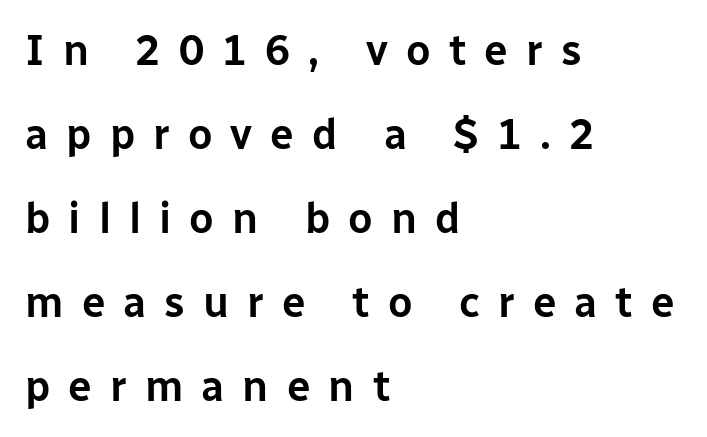
{"serif": "no", "italic": "no", "width": "normal", "stroke_contrast": "low", "x_height": "medium", "monospaced": "no", "underline": "no", "align": "left", "line_spacing": "loose", "line_spacing_ratio": 2.0, "letter_spacing": "wide", "letter_spacing_em": 0.43, "glyph_px": 42}
